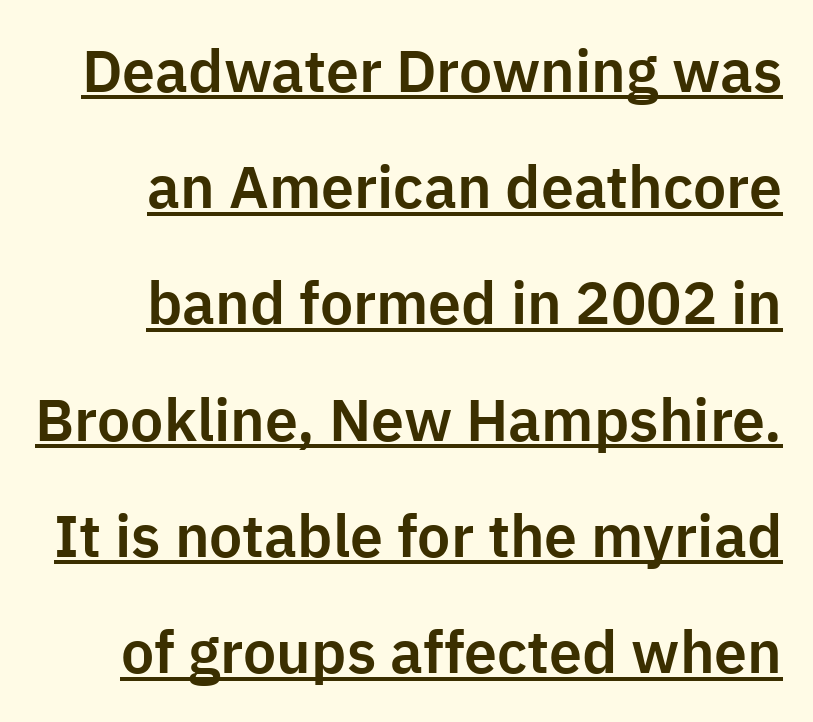
The image shows 59 px sans-serif type, upright; set right-aligned, loose line spacing (1.97x), normal letter spacing, underlined; low stroke contrast and a medium x-height.
